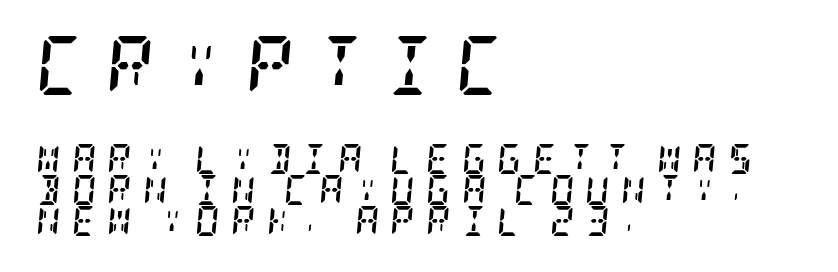
Q: Is the text bold? A: Yes.
Q: Is the text italic (slanted)? A: Yes, it leans right by about 5 degrees.
Q: Is the typeface a serif or a sans-serif typeface? A: Serif.
Q: Is the text underlined? A: No.
Q: How is the paragraph aligned? A: Left-aligned.
Q: Is the spacing between letters normal or unusually wide? A: Unusually wide.
Q: Is the spacing between lines tight, normal or loose? A: Tight.
Q: Which block of text is set in a larger size, the first (top) or the second (bottom)? A: The first (top) one.
Q: Width (condensed, normal, or wide)? A: Condensed.
Q: Stroke contrast? A: Low.
Q: x-height? A: Large.
